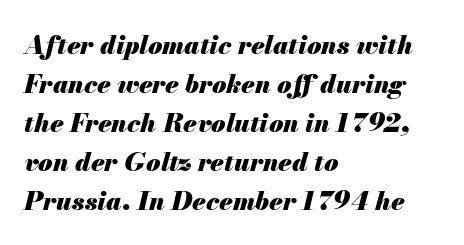
{"italic": "yes", "lean": "right", "slant_degrees": 13, "bold": "yes", "underline": "no", "align": "left", "line_spacing": "normal", "line_spacing_ratio": 1.5, "letter_spacing": "normal", "letter_spacing_em": 0.0, "glyph_px": 26}
